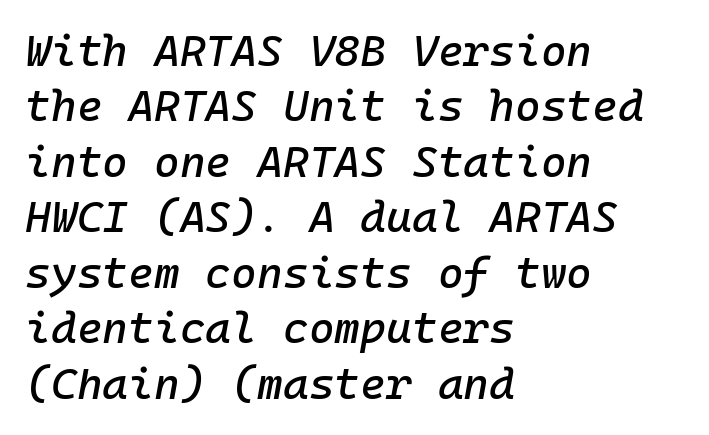
A typesetter would call this zero additional tracking. The vertical gap from one line to the next is medium. The passage shown is typed in a monospace face where columns stay perfectly aligned. Notice how the passage keeps a crisp vertical edge on the left only. Each row of text sits above clean, open space.
